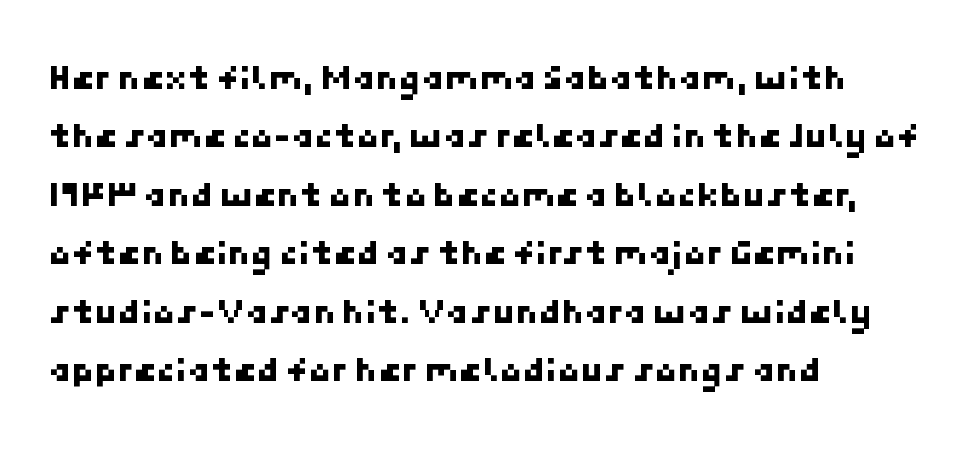
The image shows 37 px sans-serif type; set left-aligned, normal line spacing (1.58x), normal letter spacing, not underlined; low stroke contrast and a medium x-height.
